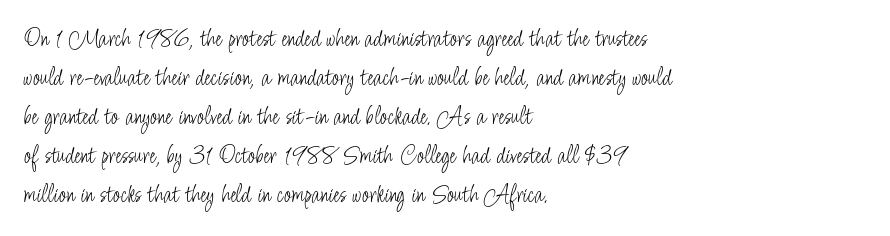
Q: Is the text bold? A: No.
Q: Is the text italic (slanted)? A: Yes.
Q: Is the text underlined? A: No.
Q: How is the paragraph aligned? A: Left-aligned.
Q: Is the spacing between letters normal or unusually wide? A: Normal.
Q: Is the spacing between lines tight, normal or loose? A: Normal.
